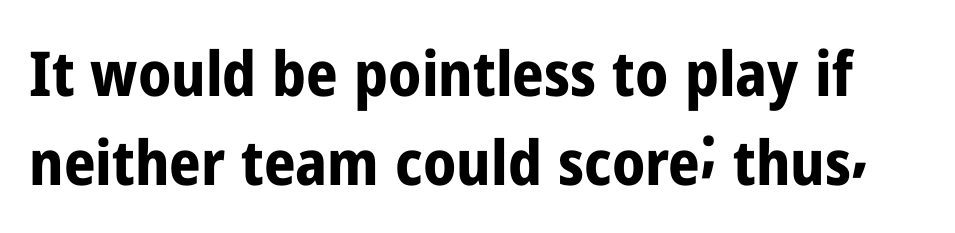
Each letter keeps its own natural width here, so spacing adapts to shape. The line-height multiplier appears to be the usual default. The face used here is rendered with its standard letterfit. These lines carry a lot of weight — the face is fully bold.
